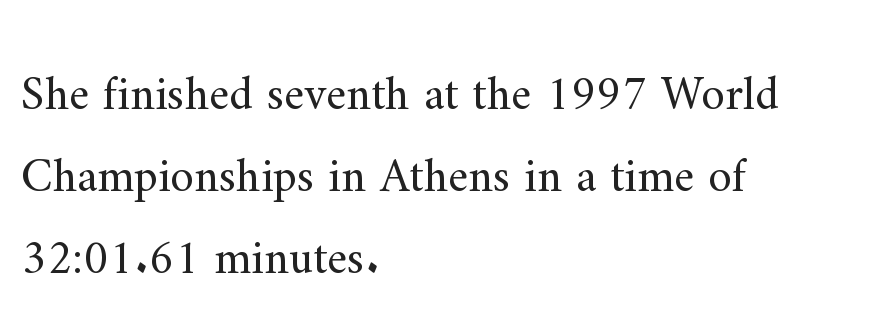
The font family rendered here belongs to the serif group. A roman cut, with each character standing at attention. Looks like regular typesetting: each glyph gets only the width it needs. Letters rest on an invisible, unmarked baseline.
